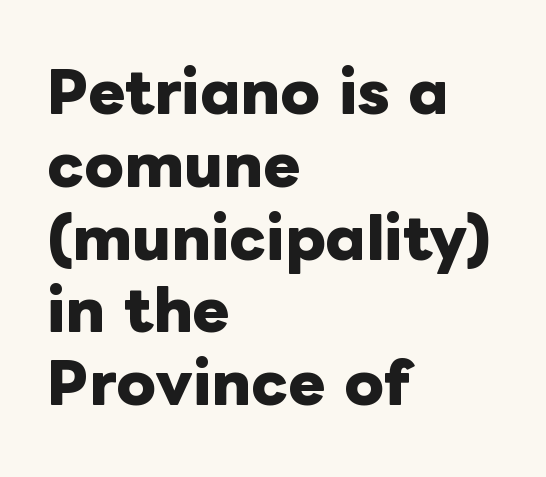
Heavy-handed strokes throughout: this text is bold. Underlining? Definitely not there. If you drew a line through each stem, it would be perfectly vertical. The compositor pushed each line to the left boundary. Compared with typical paragraphs, the rows here are spaced about the same. Words appear dense and cohesive because spacing is normal.
